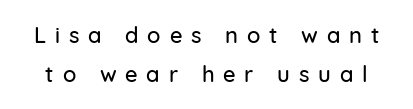
The image shows 22 px text type, upright; set line spacing 1.77x, unusually wide letter spacing (+0.4 em), not underlined.
